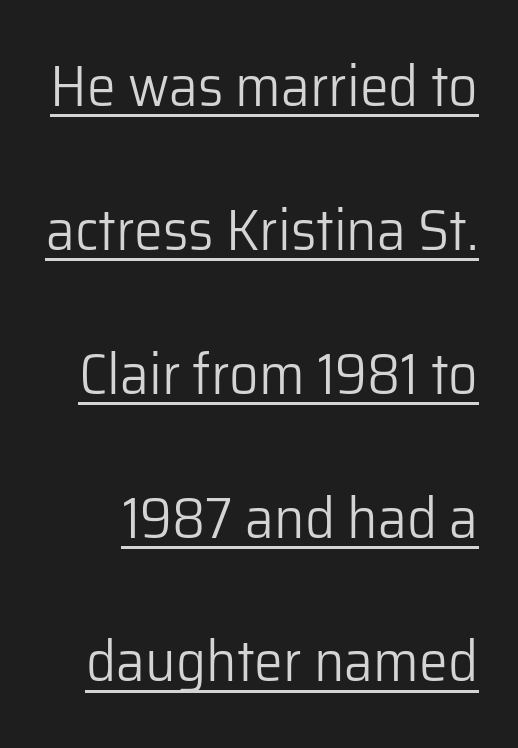
{"serif": "no", "italic": "no", "bold": "no", "weight": "light", "width": "normal", "stroke_contrast": "low", "x_height": "medium", "monospaced": "no", "underline": "yes", "line_spacing": "loose", "line_spacing_ratio": 2.48, "letter_spacing": "normal", "letter_spacing_em": 0.0, "glyph_px": 58}
